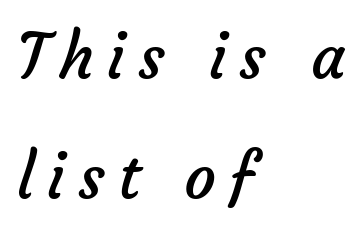
Q: Is the text bold? A: No.
Q: Is the typeface a serif or a sans-serif typeface? A: Sans-serif.
Q: Is the text underlined? A: No.
Q: How is the paragraph aligned? A: Left-aligned.
Q: Is the spacing between letters normal or unusually wide? A: Unusually wide.
Q: Is the spacing between lines tight, normal or loose? A: Loose.
Q: Width (condensed, normal, or wide)? A: Normal.
Q: Stroke contrast? A: Low.
Q: x-height? A: Medium.
Q: Monospaced? A: No.
